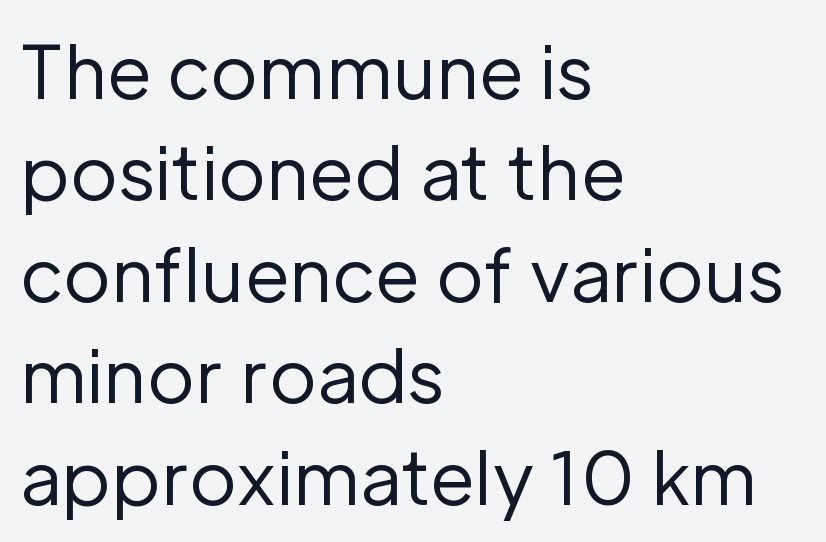
{"serif": "no", "italic": "no", "bold": "no", "weight": "regular", "width": "normal", "stroke_contrast": "low", "x_height": "medium", "monospaced": "no", "underline": "no", "align": "left", "line_spacing": "normal", "line_spacing_ratio": 1.39, "letter_spacing": "normal", "letter_spacing_em": 0.0, "glyph_px": 73}
